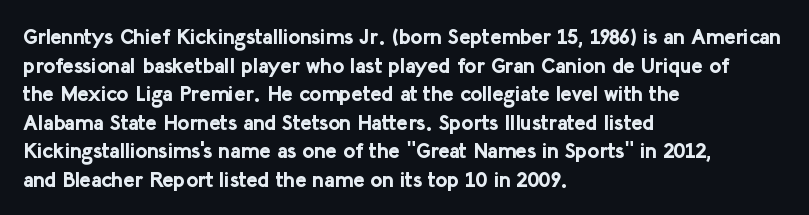
{"italic": "no", "bold": "yes", "underline": "no", "align": "left", "line_spacing": "normal", "line_spacing_ratio": 1.36, "letter_spacing": "normal", "letter_spacing_em": 0.0, "glyph_px": 21}
